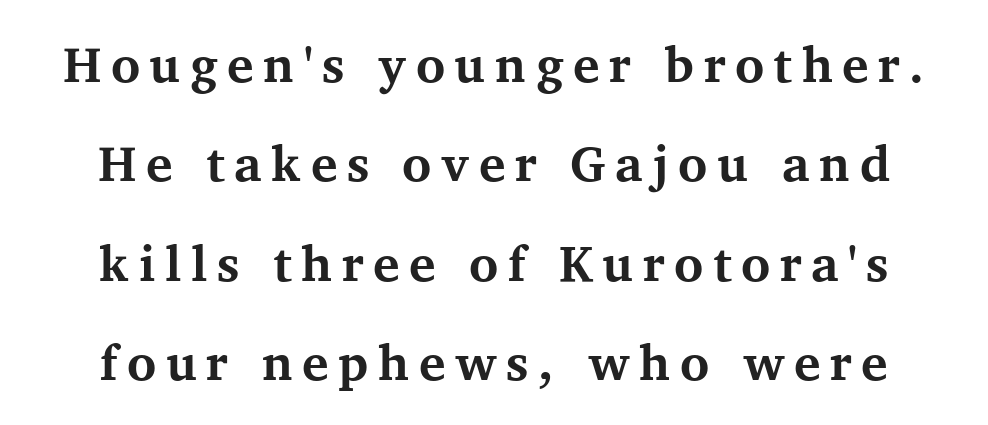
{"serif": "yes", "italic": "no", "bold": "yes", "weight": "bold", "width": "normal", "stroke_contrast": "medium", "x_height": "medium", "monospaced": "no", "underline": "no", "align": "center", "line_spacing": "loose", "line_spacing_ratio": 1.99, "glyph_px": 50}
